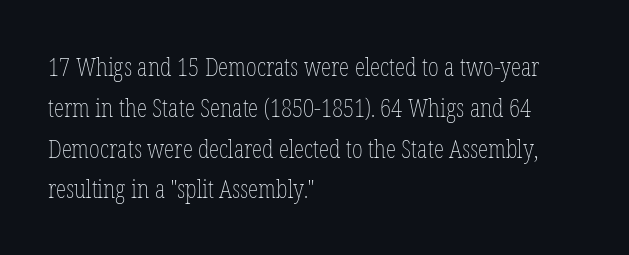
{"italic": "no", "bold": "no", "underline": "no", "align": "left", "line_spacing": "normal", "line_spacing_ratio": 1.57, "letter_spacing": "normal", "letter_spacing_em": 0.0, "glyph_px": 26}
